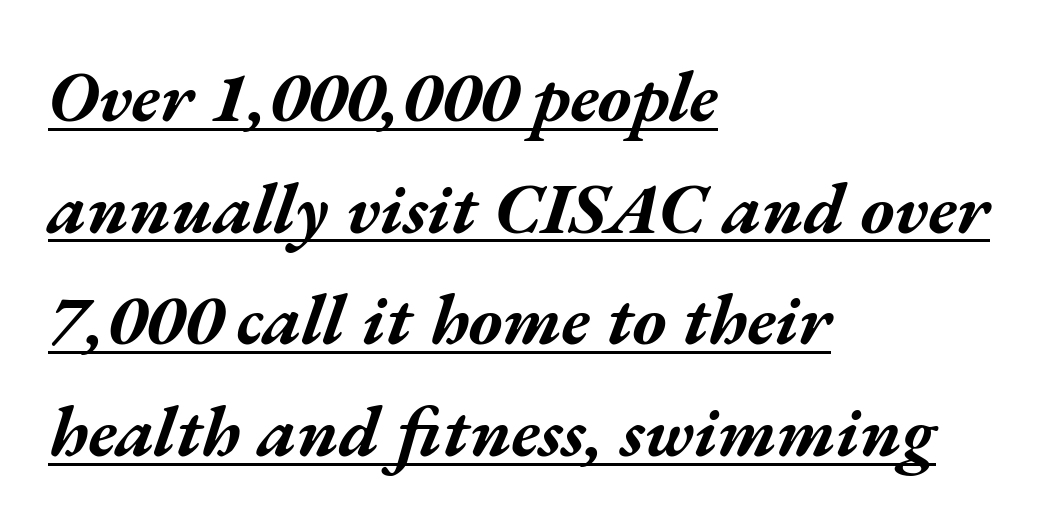
Q: Is the text bold? A: Yes.
Q: Is the text italic (slanted)? A: Yes, it leans right by about 17 degrees.
Q: Is the text underlined? A: Yes.
Q: How is the paragraph aligned? A: Left-aligned.
Q: Is the spacing between letters normal or unusually wide? A: Normal.
Q: Is the spacing between lines tight, normal or loose? A: Normal.
Q: Width (condensed, normal, or wide)? A: Wide.
Q: Stroke contrast? A: Medium.
Q: x-height? A: Medium.
Q: Monospaced? A: No.
